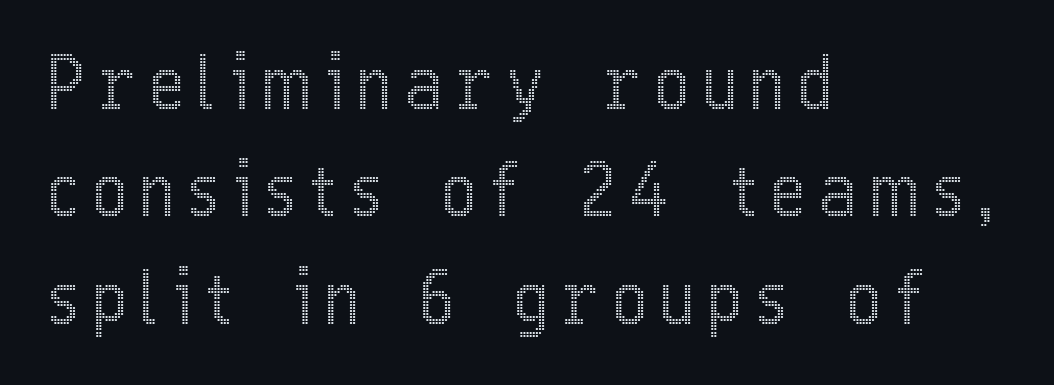
The image shows 72 px condensed type, upright; set left-aligned, normal line spacing (1.49x), unusually wide letter spacing (+0.2 em), not underlined; a medium x-height.
